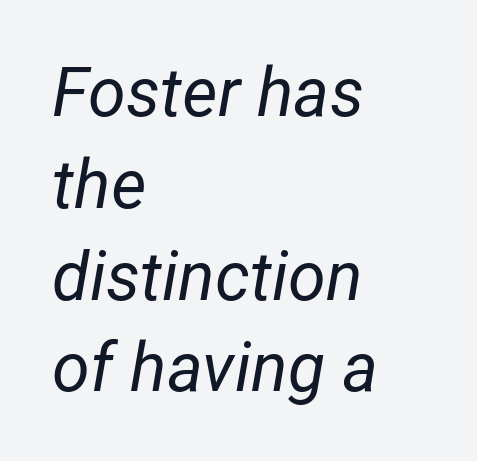
The text block is weighted toward the left margin, trailing off unevenly rightward. Does the leading feel generous? No, just average. Unbolded letterforms with no extra heft. The space directly below the letters is spotless.
